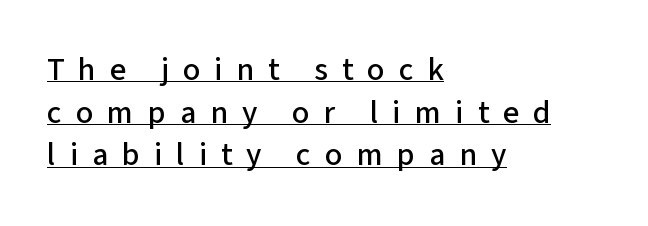
Does extra space separate the letters? Yes, quite a lot of it. Vertical spacing — default. Look at the bottom of the vertical strokes: they stop flat, with no serifs. If you drew a ruler down the left edge, every line would touch it. Compared with undecorated copy, this sample adds a rule below the words.
